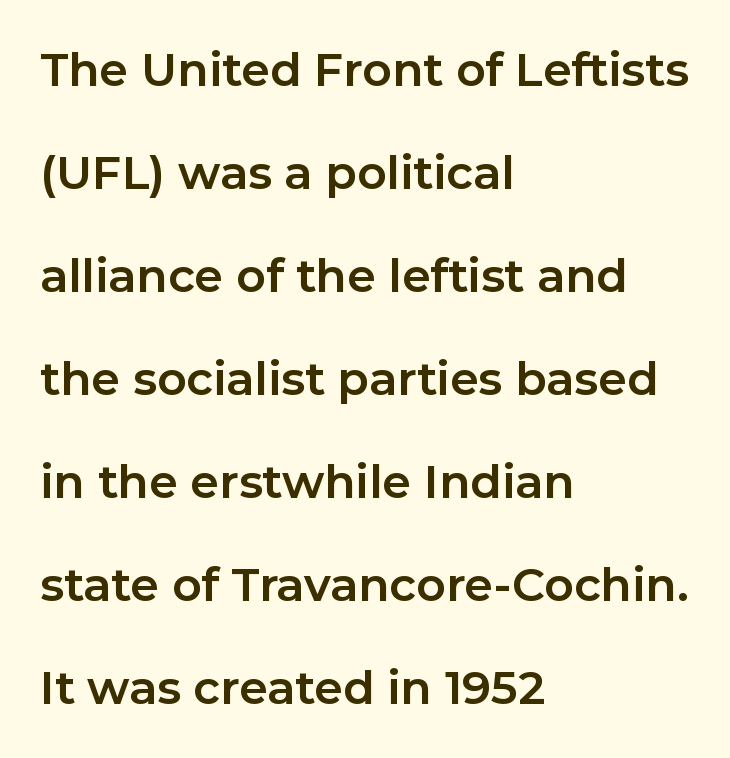
{"serif": "no", "italic": "no", "bold": "yes", "weight": "bold", "width": "normal", "stroke_contrast": "low", "x_height": "medium", "monospaced": "no", "underline": "no", "align": "left", "line_spacing": "loose", "line_spacing_ratio": 2.24, "letter_spacing": "normal", "letter_spacing_em": 0.0, "glyph_px": 46}
